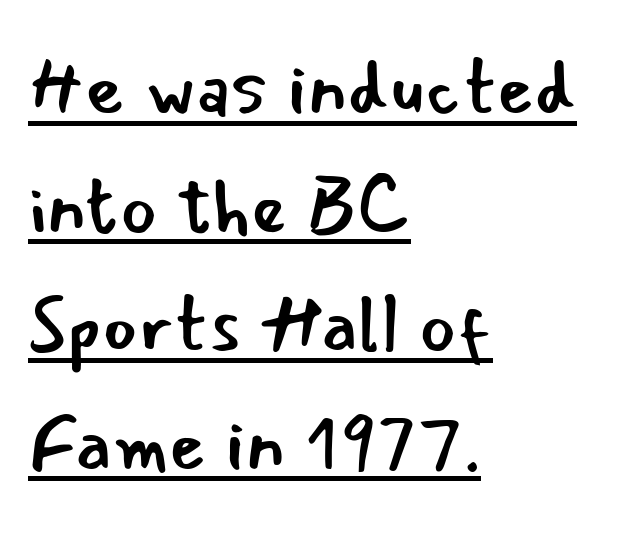
{"serif": "no", "italic": "no", "bold": "no", "weight": "regular", "width": "normal", "stroke_contrast": "low", "x_height": "small", "monospaced": "no", "underline": "yes", "align": "left", "line_spacing": "normal", "line_spacing_ratio": 1.56, "letter_spacing": "normal", "letter_spacing_em": 0.0, "glyph_px": 76}
